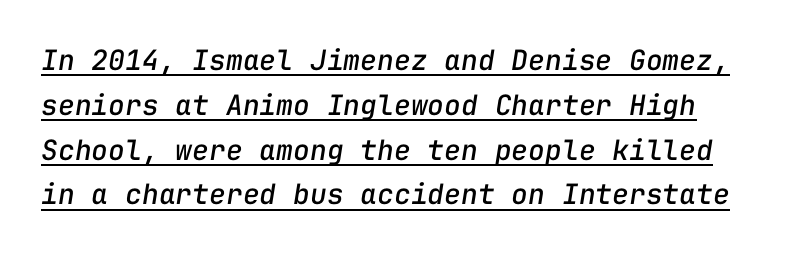
The typography opts for an oblique posture over an upright one. These lines are rendered in a fixed-pitch font. The passage shown has conventional tracking throughout. A baseline rule has been typeset under these characters. Students, observe: this is what conventionally led text looks like.
